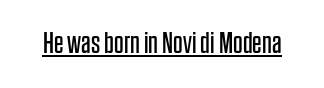
The image shows 30 px regular-weight, condensed sans-serif type, upright; set normal letter spacing, underlined; low stroke contrast and a large x-height.
